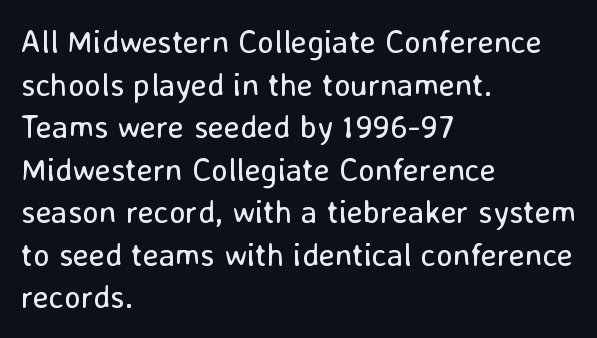
Q: Is the text bold? A: No.
Q: Is the text italic (slanted)? A: No, it is upright.
Q: Is the typeface a serif or a sans-serif typeface? A: Sans-serif.
Q: Is the text underlined? A: No.
Q: How is the paragraph aligned? A: Left-aligned.
Q: Is the spacing between letters normal or unusually wide? A: Normal.
Q: Is the spacing between lines tight, normal or loose? A: Normal.
Q: Width (condensed, normal, or wide)? A: Normal.
Q: Stroke contrast? A: Low.
Q: x-height? A: Medium.
Q: Monospaced? A: No.
